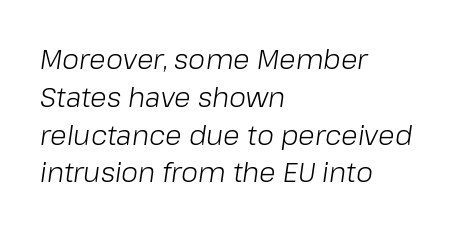
In CSS terms this would be text-align: left. Rule under the text: the space is simply empty. The font sits on the lighter half of the weight spectrum, regular included. Designer's note — italics engaged.
